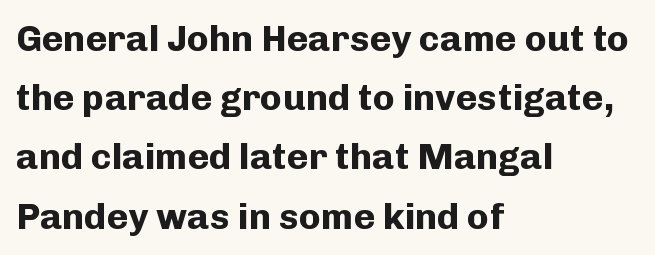
{"serif": "no", "italic": "no", "bold": "yes", "weight": "bold", "width": "normal", "stroke_contrast": "low", "x_height": "medium", "monospaced": "no", "underline": "no", "align": "left", "line_spacing": "normal", "line_spacing_ratio": 1.6, "letter_spacing": "normal", "letter_spacing_em": 0.0, "glyph_px": 37}
